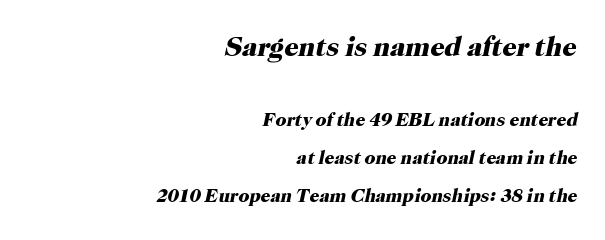
Heavy, bold letterforms. This is oblique type, the kind used for emphasis or titles. Each letter's strokes conclude with small projecting serifs. Decoration check: the copy has no underline. Glyph-to-glyph distance matches everyday printed text. Airy leading.
